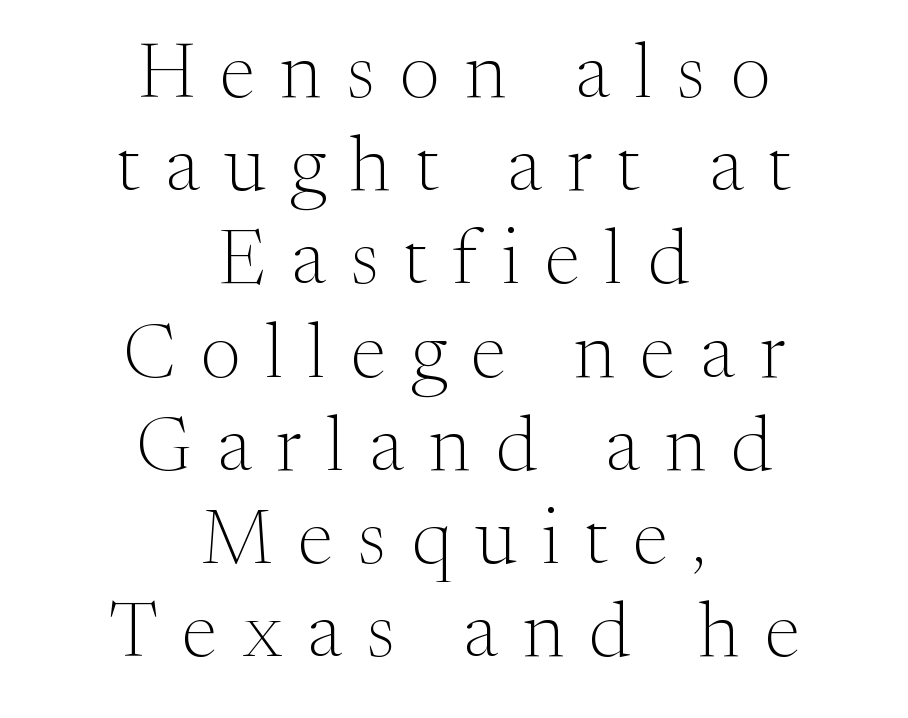
Q: Is the text bold? A: No.
Q: Is the text italic (slanted)? A: No, it is upright.
Q: Is the typeface a serif or a sans-serif typeface? A: Serif.
Q: Is the text underlined? A: No.
Q: How is the paragraph aligned? A: Centered.
Q: Is the spacing between letters normal or unusually wide? A: Unusually wide.
Q: Width (condensed, normal, or wide)? A: Normal.
Q: Stroke contrast? A: Medium.
Q: x-height? A: Medium.
Q: Monospaced? A: No.
